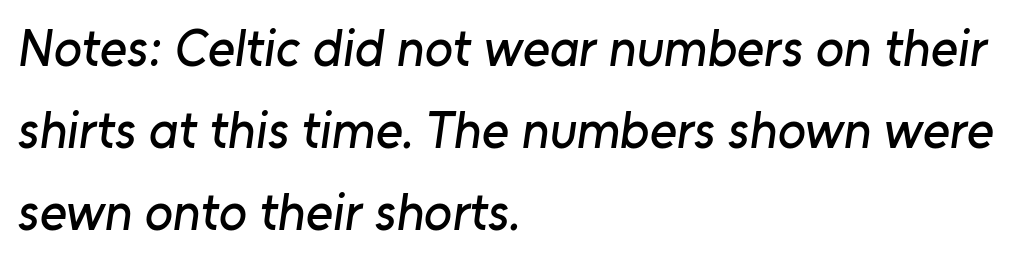
{"serif": "no", "width": "normal", "stroke_contrast": "low", "x_height": "medium", "monospaced": "no", "underline": "no", "align": "left", "line_spacing": "normal", "line_spacing_ratio": 1.58, "letter_spacing": "normal", "letter_spacing_em": 0.0, "glyph_px": 52}
